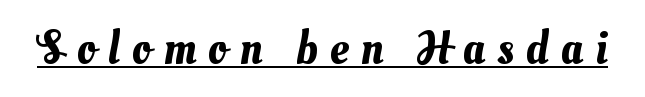
Q: Is the text underlined? A: Yes.
Q: Is the spacing between letters normal or unusually wide? A: Unusually wide.
Q: Width (condensed, normal, or wide)? A: Normal.
Q: Stroke contrast? A: Medium.
Q: x-height? A: Small.
Q: Monospaced? A: No.
